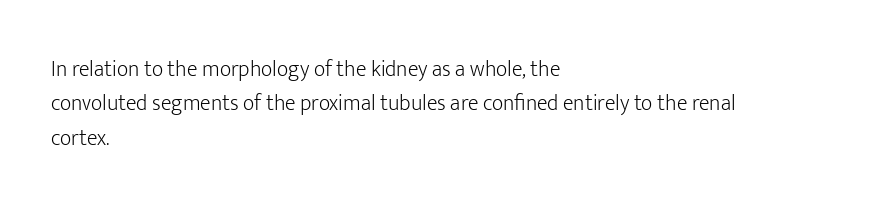
Q: Is the text bold? A: No.
Q: Is the text italic (slanted)? A: No, it is upright.
Q: Is the text underlined? A: No.
Q: How is the paragraph aligned? A: Left-aligned.
Q: Is the spacing between letters normal or unusually wide? A: Normal.
Q: Is the spacing between lines tight, normal or loose? A: Normal.
